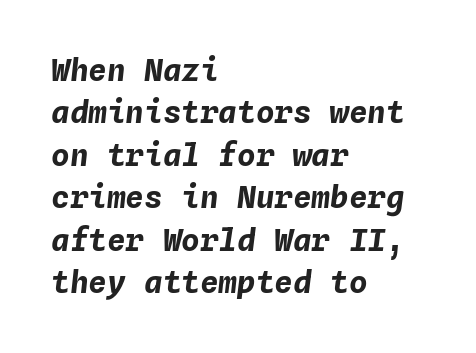
Underline: absent. When letters slant like this, we call the style italic. Students, note that the glyphs here touch the page at normal intervals. Summary of weight: heavy, a full bold. Notice how descenders clear the ascenders below comfortably — that's standard leading.
